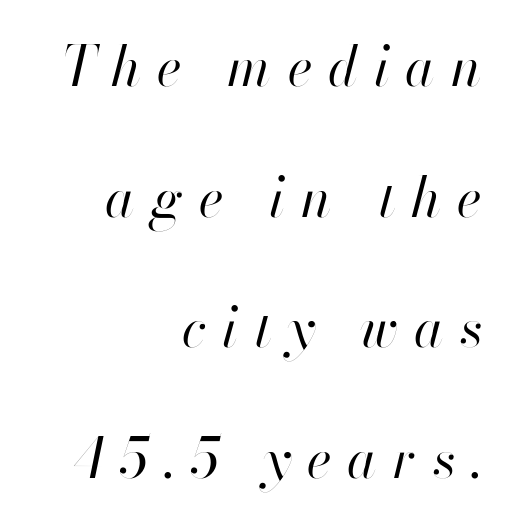
The string is rendered with underlining switched off. Note the varied advance widths — an 'i' is clearly narrower than an 'm'. These lines stand farther apart than default settings would place them. Rendered with sloped, italic letterforms.
